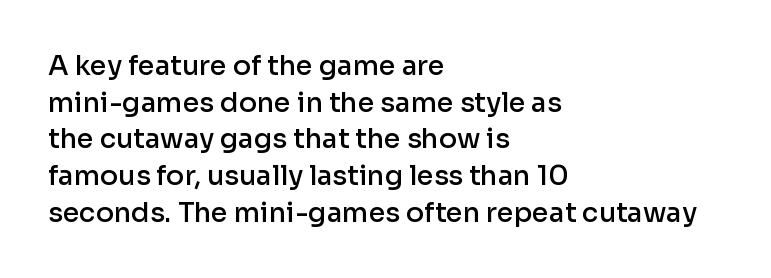
Q: Is the text bold? A: Semi-bold.
Q: Is the text italic (slanted)? A: No, it is upright.
Q: Is the text underlined? A: No.
Q: How is the paragraph aligned? A: Left-aligned.
Q: Is the spacing between letters normal or unusually wide? A: Normal.
Q: Is the spacing between lines tight, normal or loose? A: Normal.
